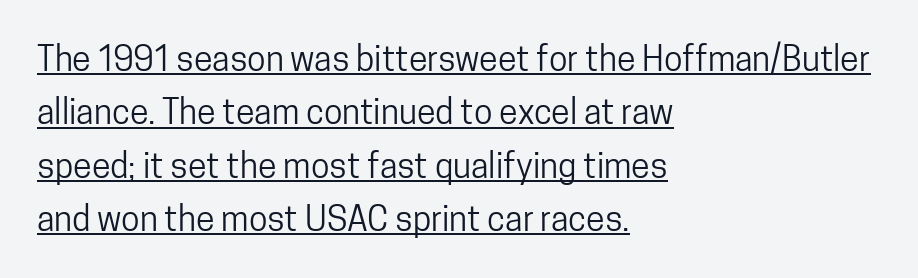
The image shows 34 px regular-weight, condensed sans-serif type, upright; set left-aligned, normal line spacing (1.57x), normal letter spacing, underlined; low stroke contrast and a medium x-height.
